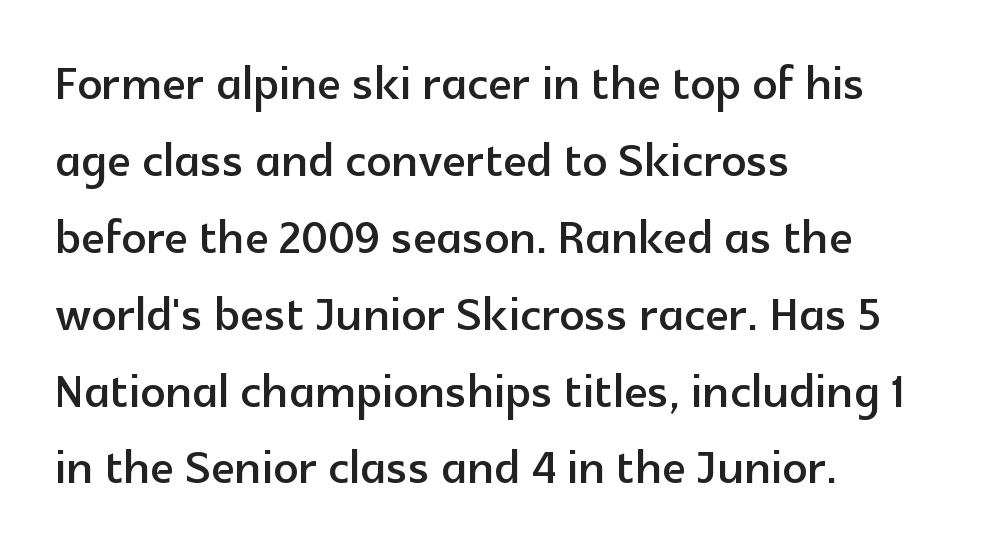
The image shows 62 px sans-serif type, upright; set left-aligned, line spacing 1.24x, normal letter spacing, not underlined; a medium x-height.
